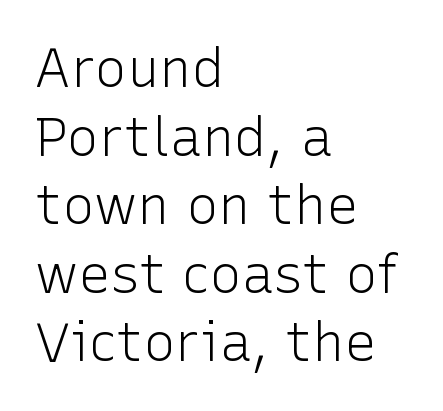
{"serif": "no", "italic": "no", "bold": "no", "weight": "light", "width": "normal", "stroke_contrast": "low", "x_height": "medium", "monospaced": "no", "underline": "no", "align": "left", "line_spacing": "normal", "line_spacing_ratio": 1.27, "letter_spacing": "normal", "letter_spacing_em": 0.0, "glyph_px": 54}
